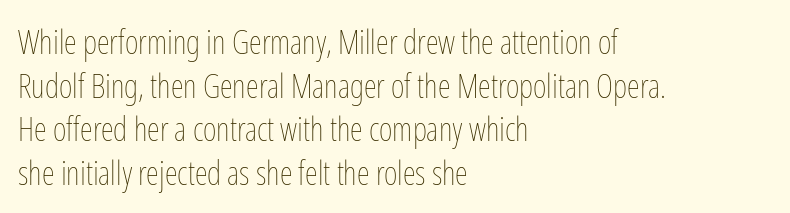
Type without underlining. Quick note: not italic, upright. No extra tracking has been applied to these lines. Caption: face not bold, strokes unweighted. Is the block centered? No — it sits flush against the left margin. You could not count columns in this text — the font is proportionally spaced.
